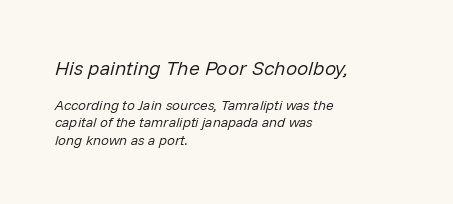
The image shows 20 px text type, italic (leaning right); set left-aligned, normal line spacing (1.25x), normal letter spacing, not underlined; the first (top) block is 1.43x larger.
